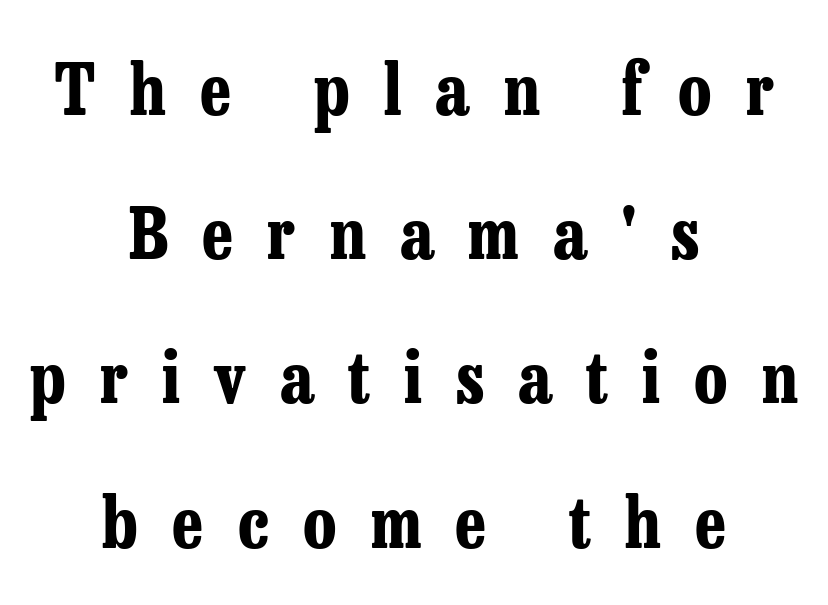
Descenders are the only things crossing below the line. Substantial extra tracking has been applied to these lines. A typesetter would call this proportional, since set widths differ per character. In terms of posture, this sample is upright.
